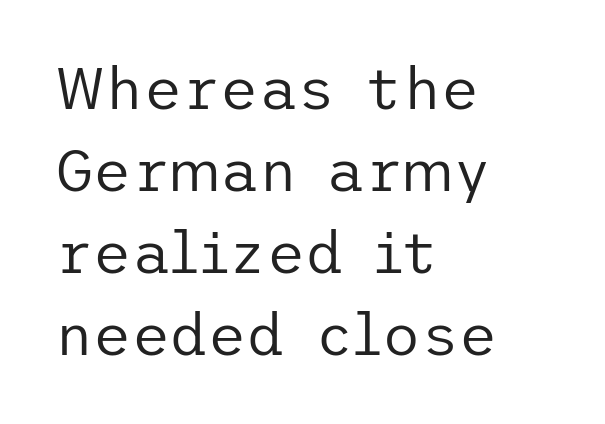
Q: Is the text bold? A: No.
Q: Is the text italic (slanted)? A: No, it is upright.
Q: Is the typeface a serif or a sans-serif typeface? A: Sans-serif.
Q: Is the text underlined? A: No.
Q: How is the paragraph aligned? A: Left-aligned.
Q: Is the spacing between letters normal or unusually wide? A: Normal.
Q: Is the spacing between lines tight, normal or loose? A: Normal.
Q: Width (condensed, normal, or wide)? A: Normal.
Q: Stroke contrast? A: Low.
Q: x-height? A: Medium.
